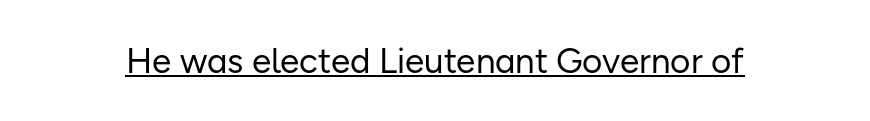
{"serif": "no", "italic": "no", "bold": "no", "weight": "regular", "width": "normal", "stroke_contrast": "low", "x_height": "medium", "monospaced": "no", "underline": "yes", "letter_spacing": "normal", "letter_spacing_em": 0.0, "glyph_px": 35}
